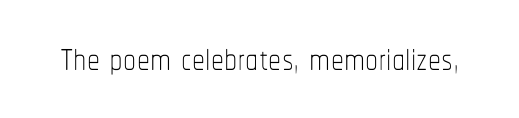
Character widths vary here, with narrow letters taking less room than wide ones. Nothing unusual about the tracking: characters are spaced as the font intends. This reads as an unemphasized weight, regular at the heaviest. Designer's note — italics off, roman on. The strip under each line holds only bare page.
